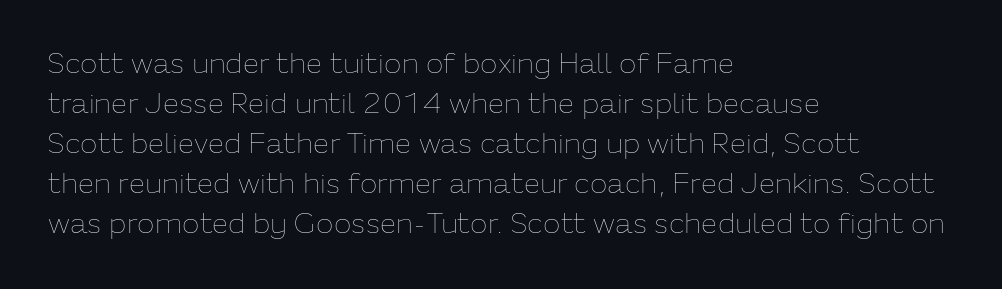
The image shows 29 px thin type, upright; set left-aligned, normal line spacing (1.38x), normal letter spacing, not underlined; low stroke contrast and a medium x-height.
